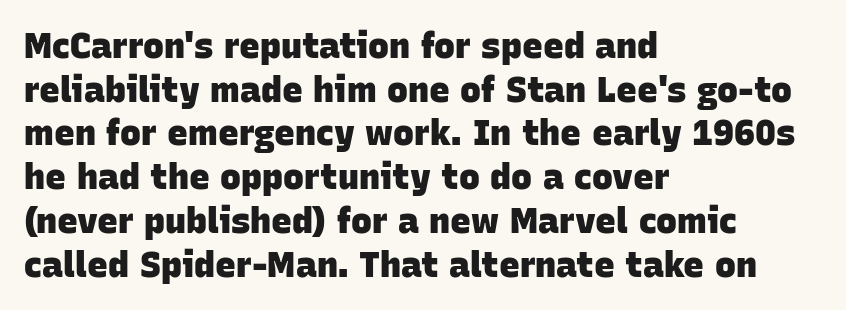
Q: Is the text bold? A: Yes.
Q: Is the typeface a serif or a sans-serif typeface? A: Sans-serif.
Q: Is the text underlined? A: No.
Q: How is the paragraph aligned? A: Left-aligned.
Q: Is the spacing between letters normal or unusually wide? A: Normal.
Q: Is the spacing between lines tight, normal or loose? A: Normal.
Q: Width (condensed, normal, or wide)? A: Normal.
Q: Stroke contrast? A: Low.
Q: x-height? A: Large.
Q: Monospaced? A: No.
